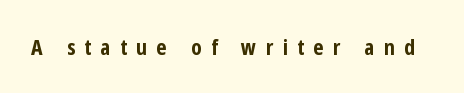
The image shows 22 px bold type, upright; set unusually wide letter spacing (+0.42 em), not underlined.
